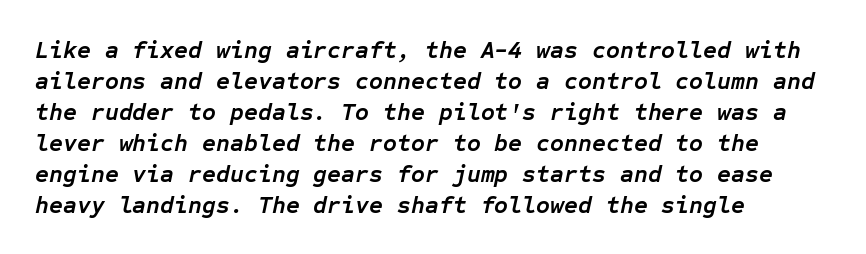
{"italic": "yes", "lean": "right", "slant_degrees": 12, "bold": "yes", "underline": "no", "align": "left", "line_spacing": "normal", "line_spacing_ratio": 1.29, "letter_spacing": "normal", "letter_spacing_em": 0.0, "glyph_px": 24}
